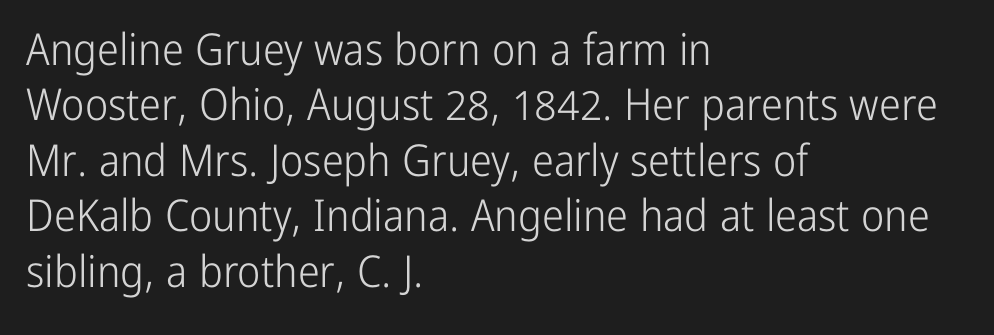
These lines stack with their left ends in a neat column. Weight: in the light-to-regular range. Upright lettering throughout. Letterform terminals end flat and unadorned throughout the passage. Any mark beneath the type? The region is blank.
